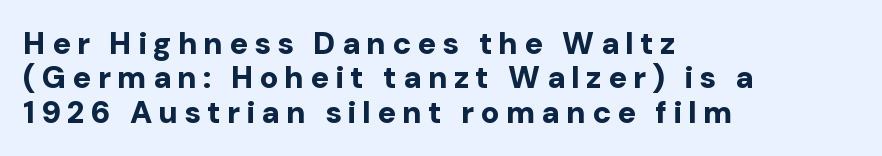
{"serif": "no", "italic": "no", "bold": "yes", "weight": "bold", "width": "normal", "stroke_contrast": "low", "x_height": "medium", "monospaced": "no", "underline": "no", "align": "left", "line_spacing": "tight", "line_spacing_ratio": 1.11, "letter_spacing": "wide", "letter_spacing_em": 0.2, "glyph_px": 31}
